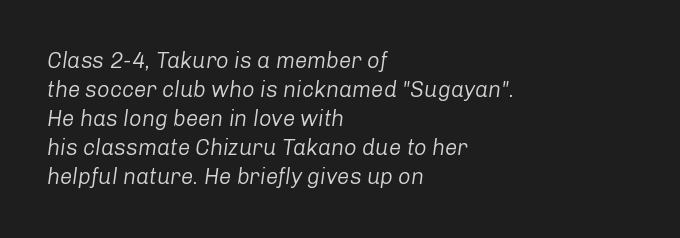
The paragraph shown leans on its left margin. If you drew a line through each stem, it would be angled. Default kerning and tracking; the words read as compact shapes. Rule under the text: the space is simply empty.
